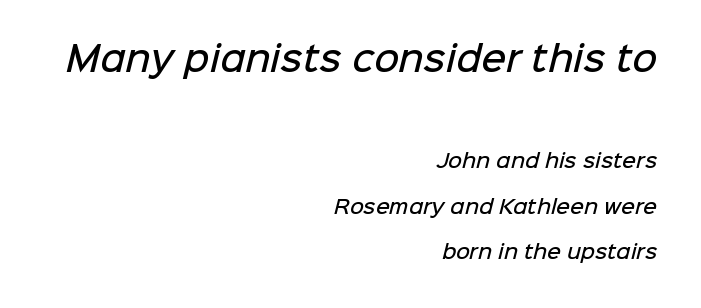
Looks like regular typesetting: each glyph gets only the width it needs. A sans-serif font was chosen for this passage. Visually the block forms a straight wall on the right and a jagged coastline on the left. The baseline area is clear. You get the large type first, then a drop to smaller type.
